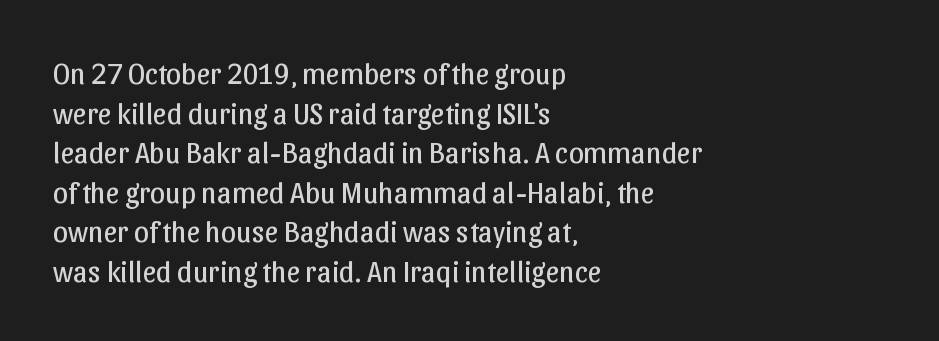
{"serif": "no", "italic": "no", "bold": "no", "weight": "regular", "width": "normal", "stroke_contrast": "low", "x_height": "medium", "monospaced": "no", "underline": "no", "align": "left", "line_spacing": "normal", "line_spacing_ratio": 1.32, "letter_spacing": "normal", "letter_spacing_em": 0.0, "glyph_px": 30}
